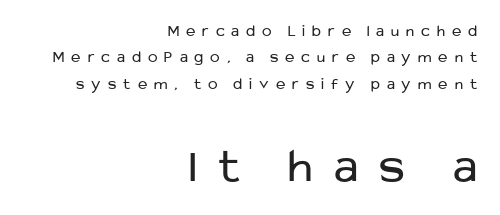
The following chunk of copy outweighs the initial chunk in type size. In CSS terms this would be text-align: right. Lines of text with bare space underneath. These lines are rendered in a variable-pitch font. Vertically, the passage feels balanced, rows spaced as you'd expect. No extra ink here — the face is not bold.
